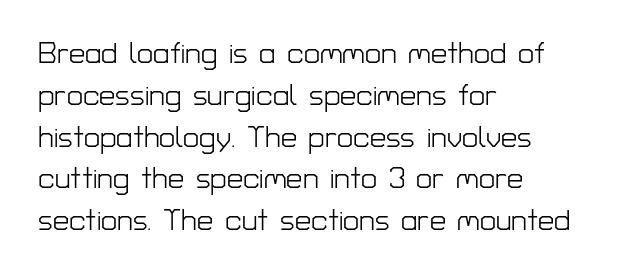
The image shows 29 px light sans-serif type, upright; set left-aligned, normal line spacing (1.44x), normal letter spacing, not underlined; low stroke contrast and a medium x-height.
